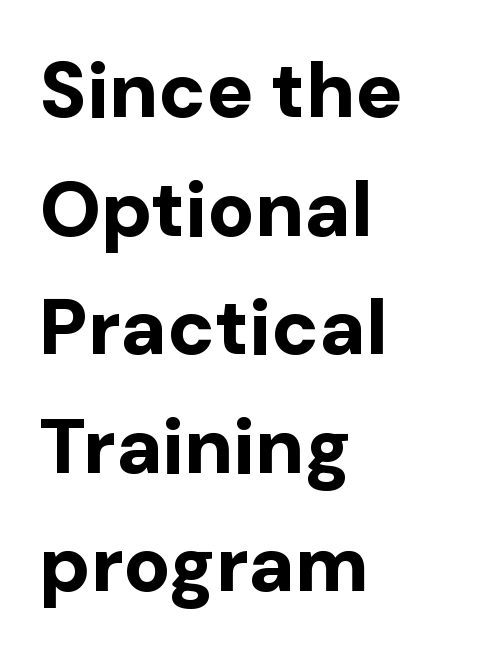
The image shows 78 px bold sans-serif type, upright; set left-aligned, normal line spacing (1.52x), normal letter spacing, not underlined; low stroke contrast and a medium x-height.
